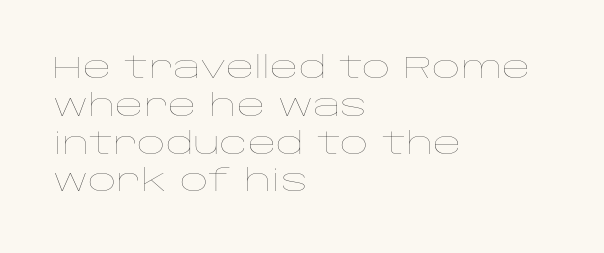
The image shows 31 px thin, wide type, upright; set left-aligned, line spacing 1.22x, normal letter spacing, not underlined; low stroke contrast and a large x-height.
